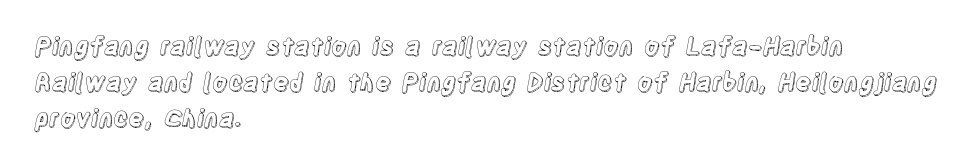
Q: Is the text italic (slanted)? A: Yes.
Q: Is the text underlined? A: No.
Q: How is the paragraph aligned? A: Left-aligned.
Q: Is the spacing between letters normal or unusually wide? A: Normal.
Q: Is the spacing between lines tight, normal or loose? A: Normal.
